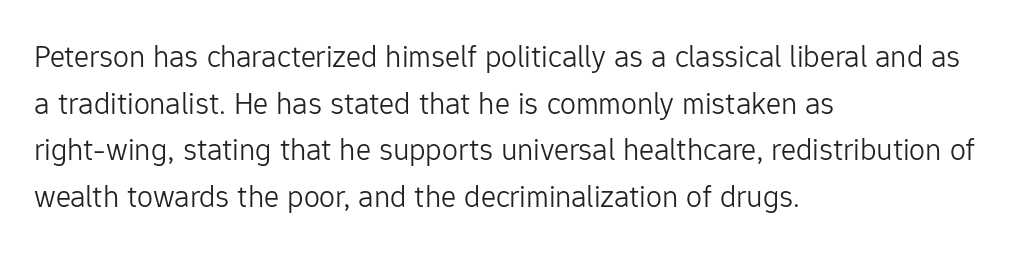
Note the varied advance widths — an 'i' is clearly narrower than an 'm'. One glance says typical: line gaps are just what's usual. The letters look calm and open, with moderate or lighter stems. The gaps between neighbouring characters are ordinary and unremarkable. This is sans-serif lettering, the kind often seen on screens and signage. Line starts are locked; line ends wander.
